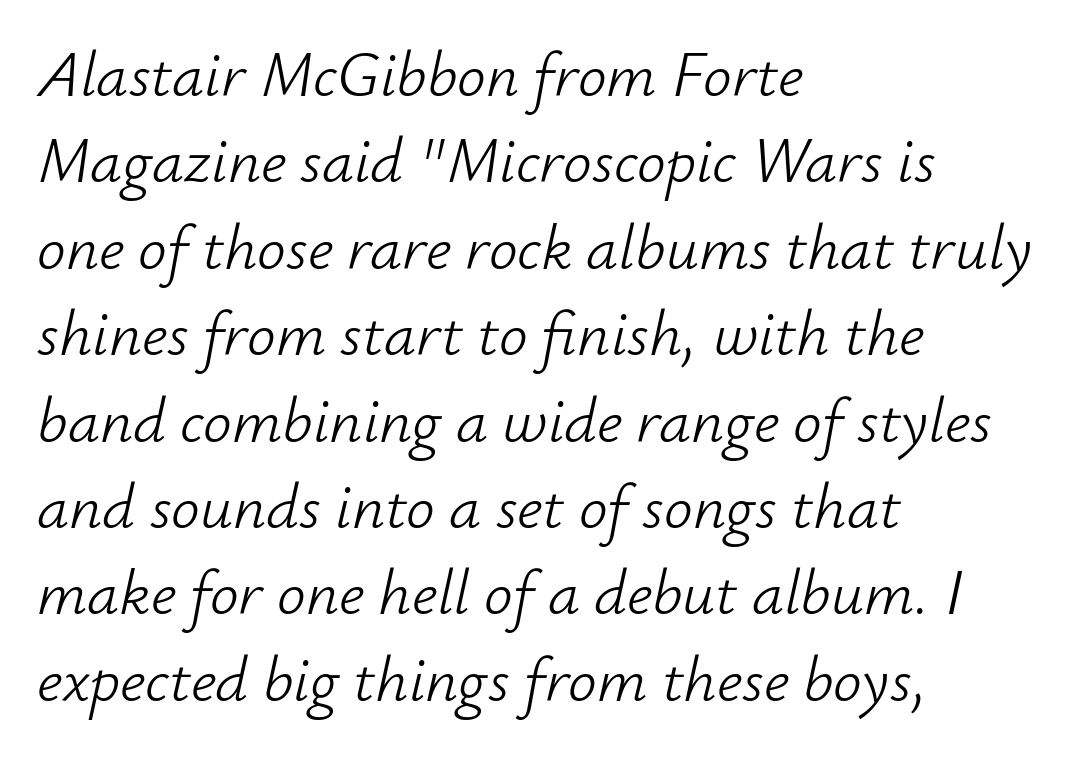
{"italic": "yes", "lean": "right", "slant_degrees": 12, "bold": "no", "weight": "light", "width": "normal", "stroke_contrast": "low", "x_height": "small", "monospaced": "no", "underline": "no", "align": "left", "line_spacing": "normal", "line_spacing_ratio": 1.35, "letter_spacing": "normal", "letter_spacing_em": 0.0, "glyph_px": 64}
